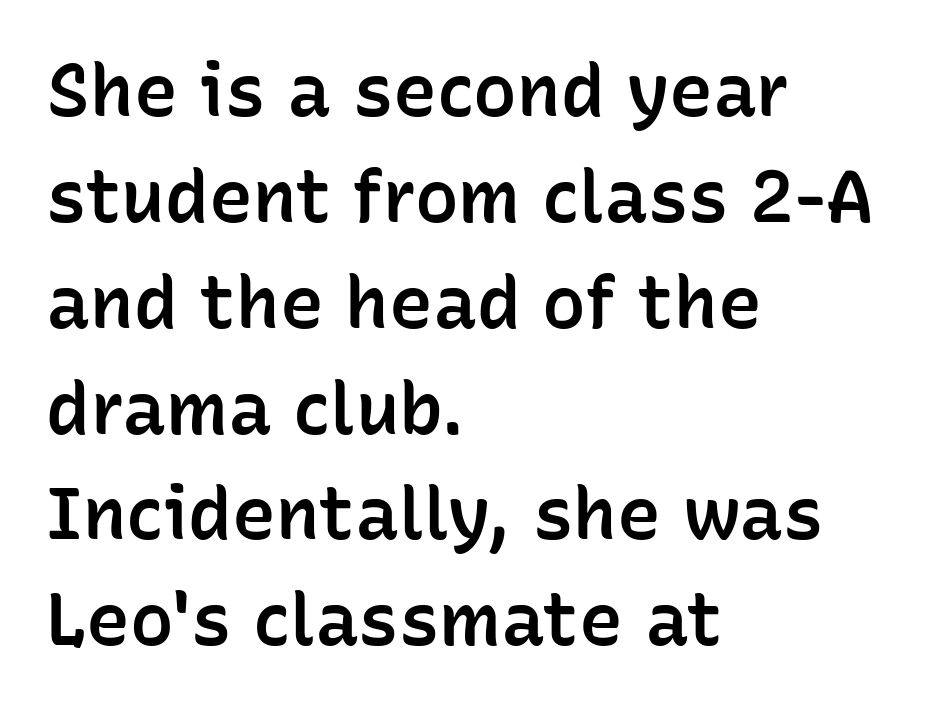
The image shows 73 px semibold sans-serif type, upright; set left-aligned, normal line spacing (1.45x), normal letter spacing, not underlined; low stroke contrast and a medium x-height.
